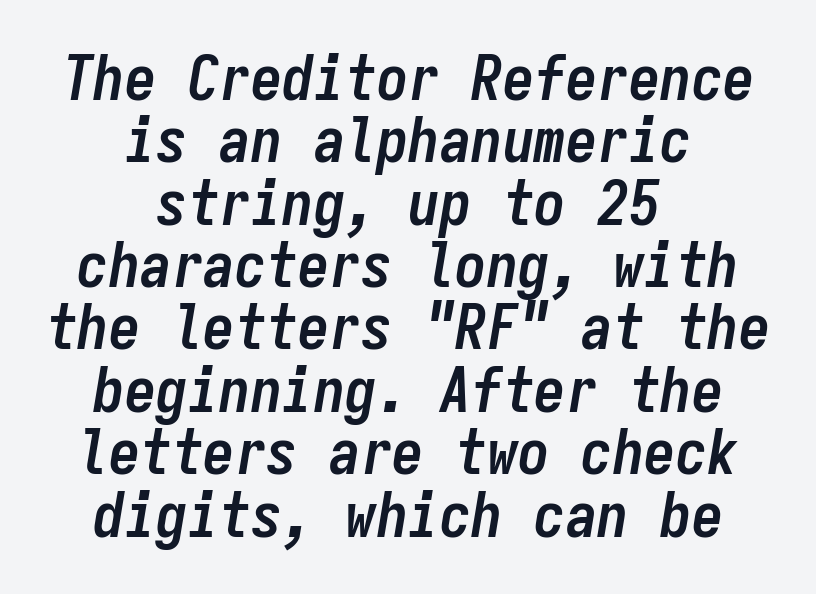
Caption: multi-line text, centered on the measure. Standard letterfit; no display-style spreading of the glyphs. The passage shown stacks its lines with hardly any gap. Think of a typewriter: that constant character pitch is what you see here. Just letters on the line, the space beneath them empty.
